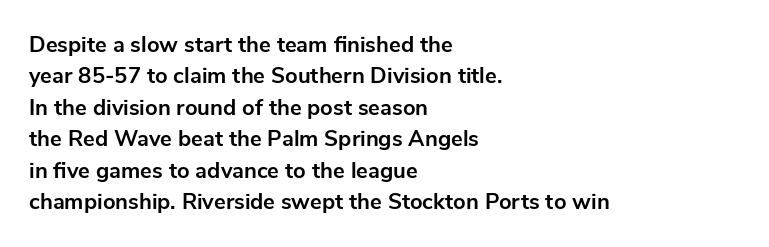
Q: Is the text bold? A: Yes.
Q: Is the text italic (slanted)? A: No, it is upright.
Q: Is the text underlined? A: No.
Q: How is the paragraph aligned? A: Left-aligned.
Q: Is the spacing between letters normal or unusually wide? A: Normal.
Q: Is the spacing between lines tight, normal or loose? A: Normal.
